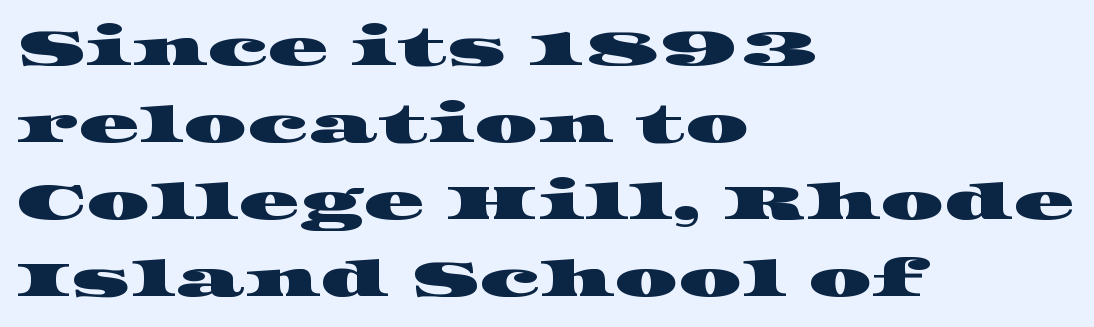
The zone under the glyphs is completely vacant. Unlike a clean sans, this face finishes its strokes with serifs. A typesetter would call this leading conventional body-copy spacing. Is the block centered? No — it sits flush against the left margin. What stands out about the letter spacing? Nothing — it is the standard amount. Do the characters align in a grid? No, the font is proportional.
